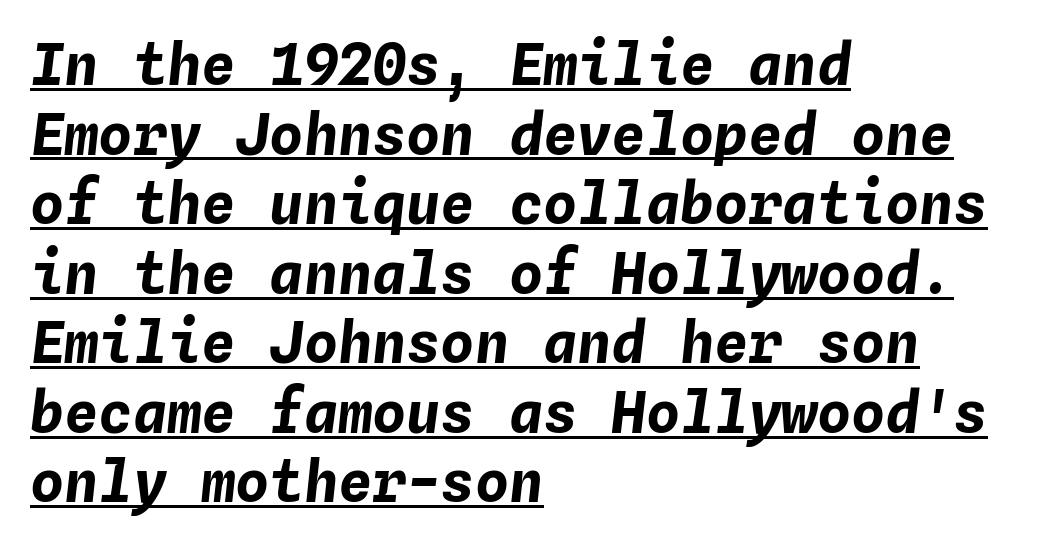
{"italic": "yes", "lean": "right", "slant_degrees": 4, "bold": "yes", "weight": "bold", "width": "normal", "stroke_contrast": "low", "x_height": "medium", "monospaced": "yes", "underline": "yes", "align": "left", "line_spacing_ratio": 1.22, "letter_spacing": "normal", "letter_spacing_em": 0.0, "glyph_px": 57}
